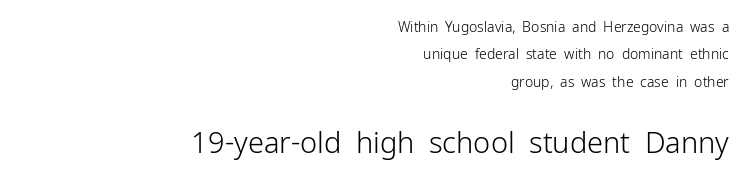
Q: Is the text bold? A: No.
Q: Is the text italic (slanted)? A: No, it is upright.
Q: Is the typeface a serif or a sans-serif typeface? A: Sans-serif.
Q: Is the text underlined? A: No.
Q: How is the paragraph aligned? A: Right-aligned.
Q: Is the spacing between letters normal or unusually wide? A: Normal.
Q: Is the spacing between lines tight, normal or loose? A: Loose.
Q: Which block of text is set in a larger size, the first (top) or the second (bottom)? A: The second (bottom) one.
Q: Width (condensed, normal, or wide)? A: Normal.
Q: Stroke contrast? A: Low.
Q: x-height? A: Medium.
Q: Monospaced? A: No.
